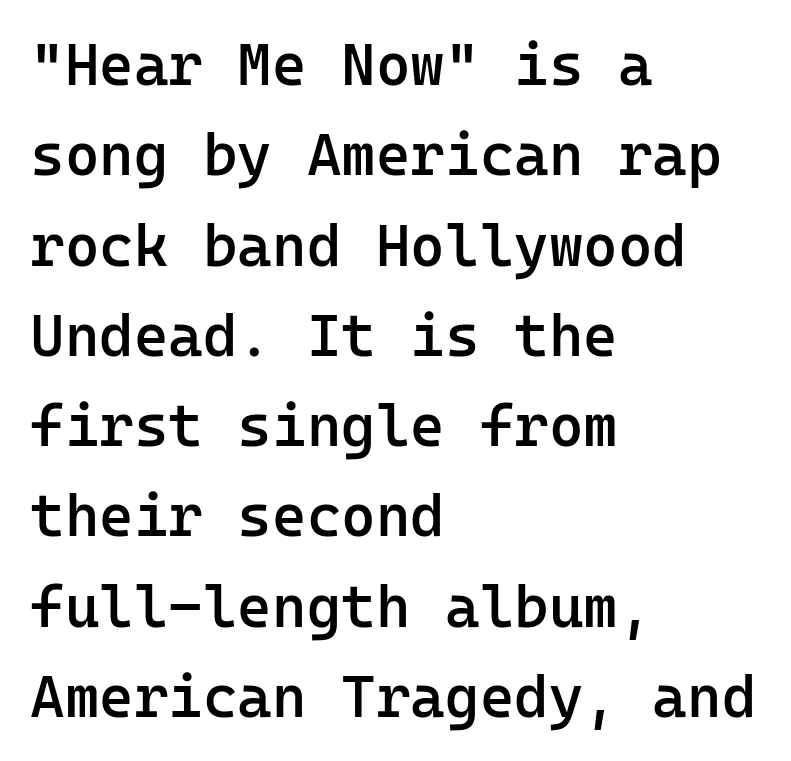
The image shows 59 px semibold sans-serif type, upright, monospaced; set left-aligned, normal line spacing (1.53x), normal letter spacing, not underlined; low stroke contrast and a medium x-height.
